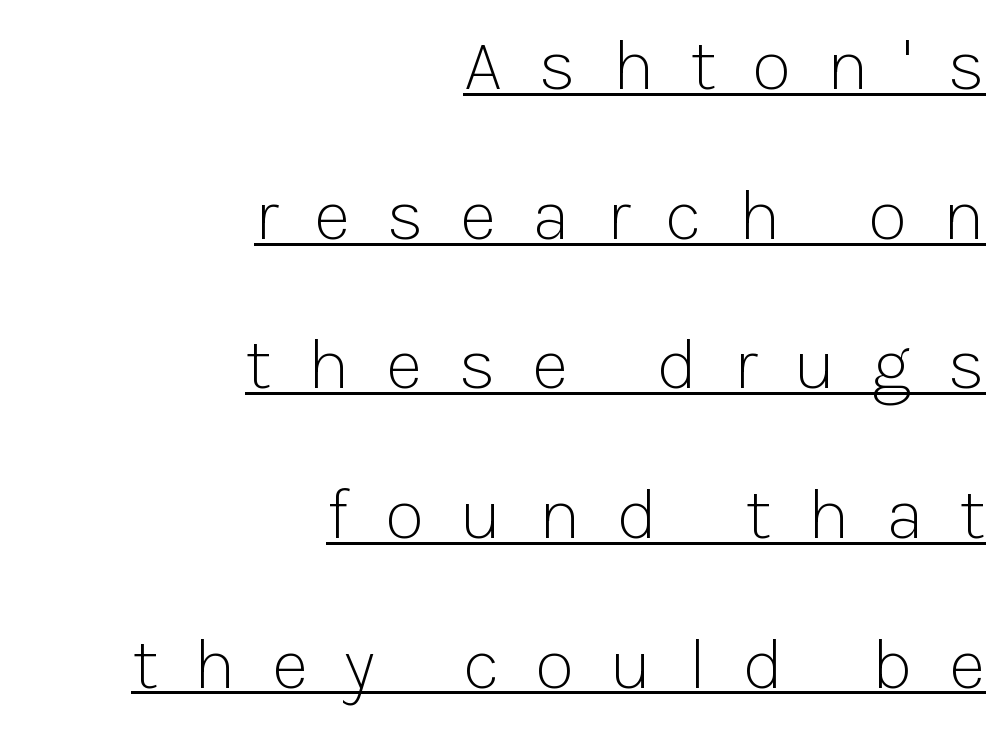
The image shows 73 px light sans-serif type, upright; set right-aligned, loose line spacing (2.05x), unusually wide letter spacing (+0.49 em), underlined; low stroke contrast and a medium x-height.
